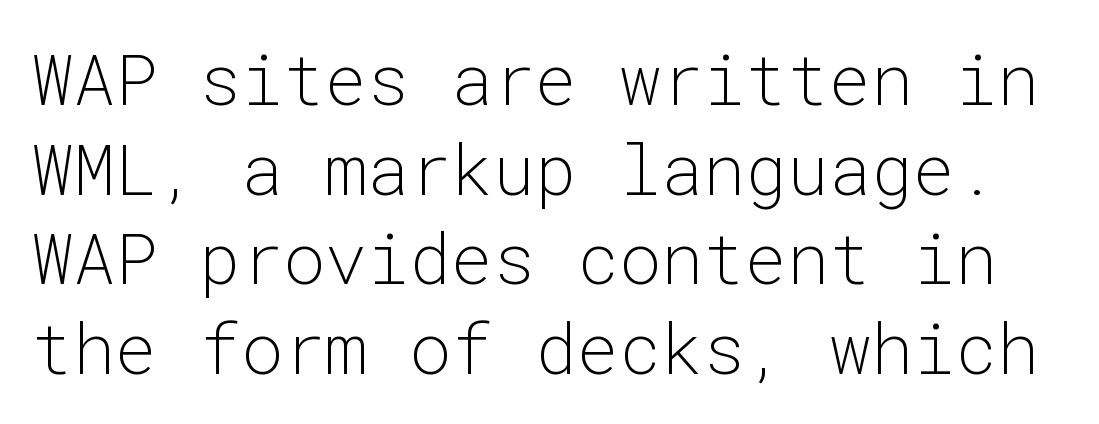
Q: Is the text bold? A: No.
Q: Is the text italic (slanted)? A: No, it is upright.
Q: Is the typeface a serif or a sans-serif typeface? A: Sans-serif.
Q: Is the text underlined? A: No.
Q: Is the spacing between letters normal or unusually wide? A: Normal.
Q: Is the spacing between lines tight, normal or loose? A: Normal.
Q: Width (condensed, normal, or wide)? A: Normal.
Q: Stroke contrast? A: Low.
Q: x-height? A: Medium.
Q: Monospaced? A: Yes.
